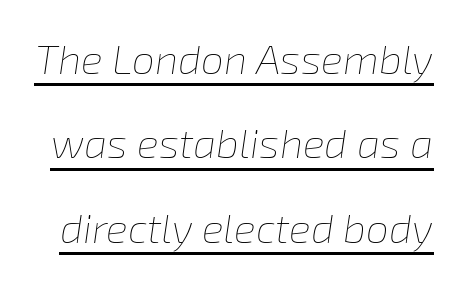
The weight would be labelled regular, book, light, or lighter still. This sample has the flowing, uneven cadence of proportional lettering. Airy leading. These lines keep a tight, regular rhythm from letter to letter.
